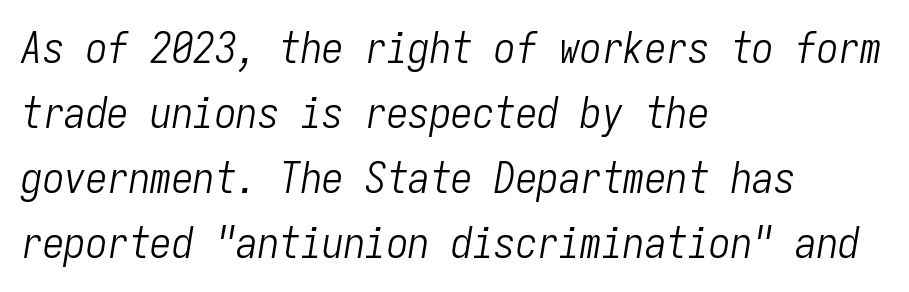
{"italic": "yes", "lean": "right", "slant_degrees": 9, "bold": "no", "weight": "light", "width": "condensed", "stroke_contrast": "low", "x_height": "medium", "monospaced": "yes", "underline": "no", "align": "left", "line_spacing": "normal", "line_spacing_ratio": 1.51, "letter_spacing": "normal", "letter_spacing_em": 0.0, "glyph_px": 43}
